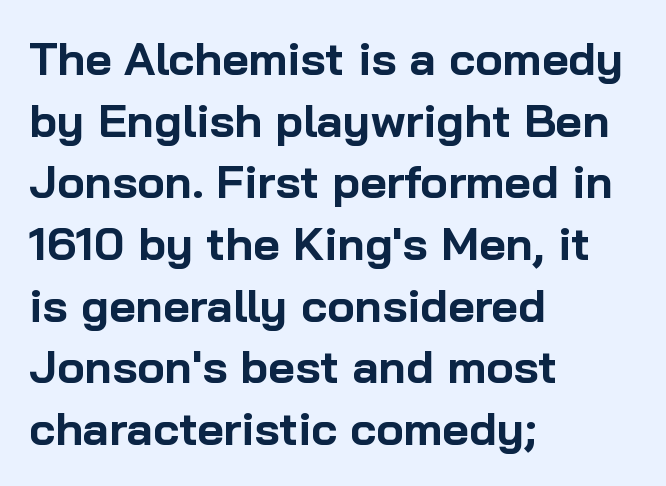
The image shows 46 px bold sans-serif type, upright; set left-aligned, normal line spacing (1.34x), normal letter spacing, not underlined; low stroke contrast and a medium x-height.
